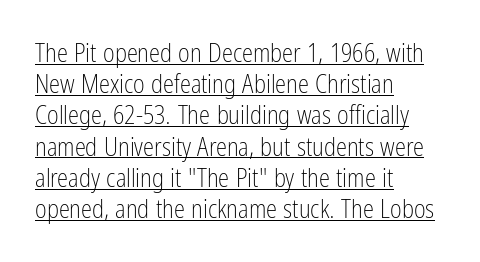
{"italic": "no", "bold": "no", "underline": "yes", "align": "left", "line_spacing": "normal", "line_spacing_ratio": 1.25, "letter_spacing": "normal", "letter_spacing_em": 0.0, "glyph_px": 25}
